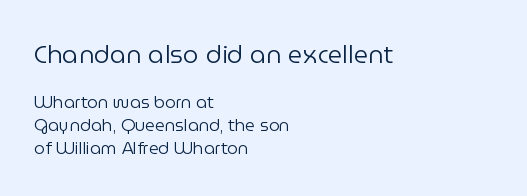
Unbolded letterforms with no extra heft. Typeset ragged right — the left edge is the straight one. Tall strokes in this sample are plumb rather than angled. You could call the tracking neutral — neither tight nor loose. If you squint, the top block still reads clearly — it's the larger of the two.
